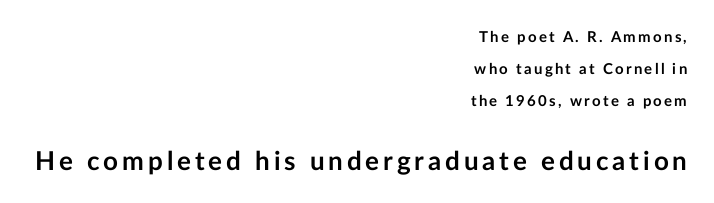
{"italic": "no", "bold": "yes", "underline": "no", "align": "right", "line_spacing": "loose", "line_spacing_ratio": 2.15, "larger_block": "second", "size_ratio": 1.73, "glyph_px": 26}
